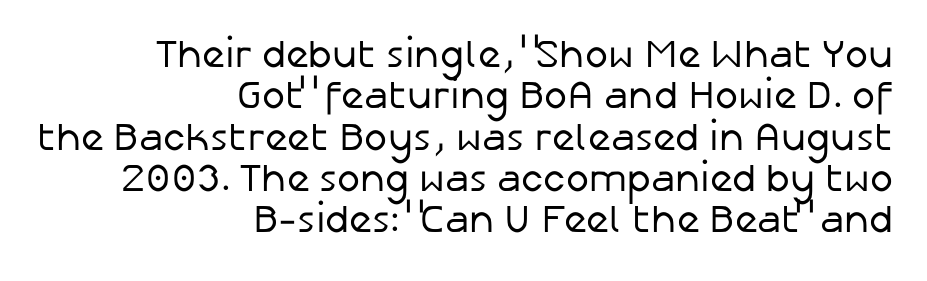
Q: Is the text bold? A: No.
Q: Is the text italic (slanted)? A: No, it is upright.
Q: Is the typeface a serif or a sans-serif typeface? A: Sans-serif.
Q: Is the text underlined? A: No.
Q: How is the paragraph aligned? A: Right-aligned.
Q: Is the spacing between letters normal or unusually wide? A: Normal.
Q: Is the spacing between lines tight, normal or loose? A: Tight.
Q: Width (condensed, normal, or wide)? A: Normal.
Q: Stroke contrast? A: Low.
Q: x-height? A: Medium.
Q: Monospaced? A: No.
